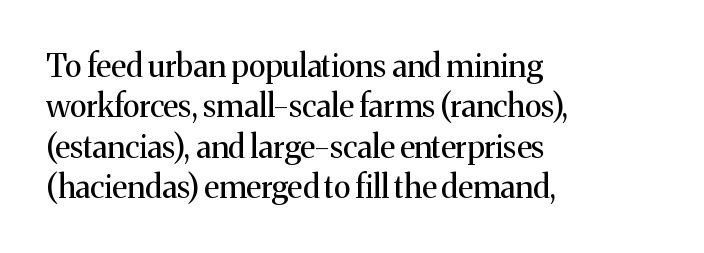
{"serif": "yes", "italic": "no", "bold": "no", "weight": "regular", "width": "normal", "stroke_contrast": "medium", "x_height": "medium", "monospaced": "no", "underline": "no", "align": "left", "line_spacing": "normal", "line_spacing_ratio": 1.3, "letter_spacing": "normal", "letter_spacing_em": 0.0, "glyph_px": 31}
